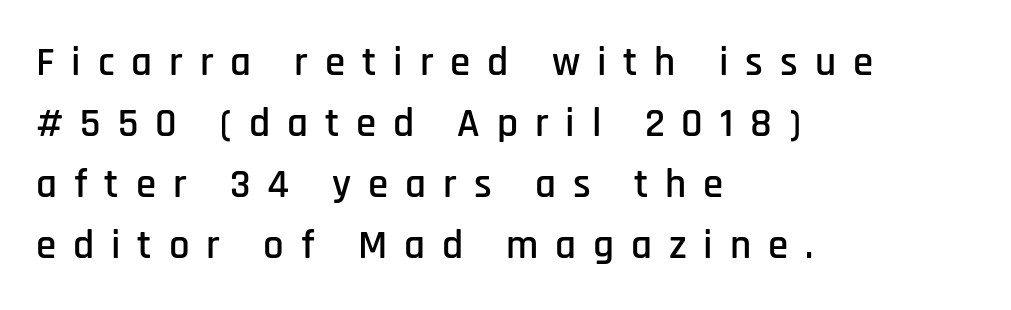
{"serif": "no", "italic": "no", "width": "condensed", "stroke_contrast": "low", "x_height": "large", "monospaced": "no", "underline": "no", "align": "left", "line_spacing": "normal", "line_spacing_ratio": 1.49, "letter_spacing": "wide", "letter_spacing_em": 0.41, "glyph_px": 41}
